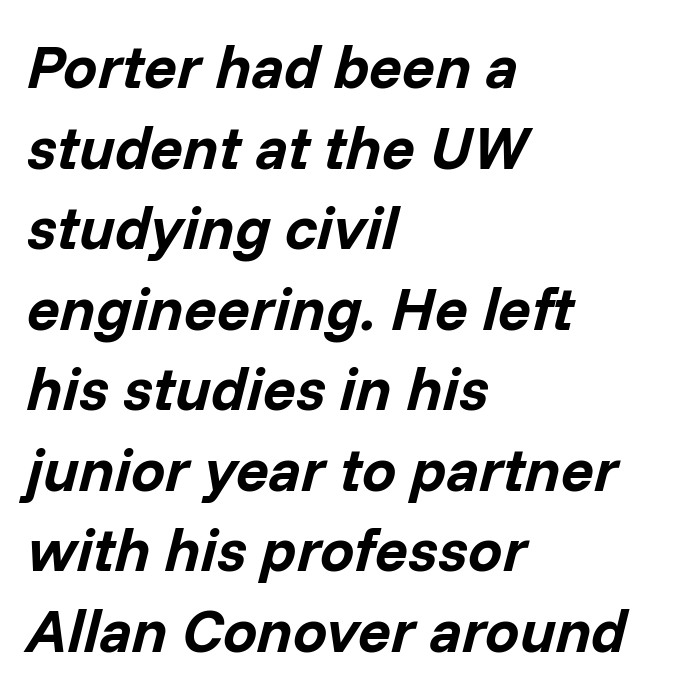
The image shows 61 px bold type, italic (leaning right); set left-aligned, normal line spacing (1.32x), normal letter spacing, not underlined; low stroke contrast and a medium x-height.
